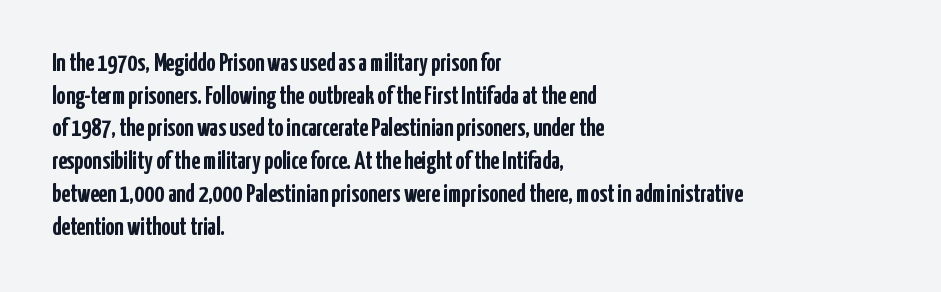
The image shows 25 px bold type, upright; set left-aligned, normal line spacing (1.31x), normal letter spacing, not underlined.
